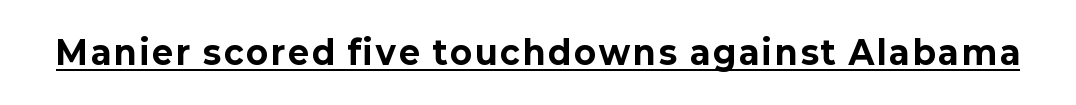
The characters look thick and weighty, a clear bold. The letters stand straight up with perfectly vertical stems. A baseline rule has been typeset under these characters. A typesetter would label this face a sans.
